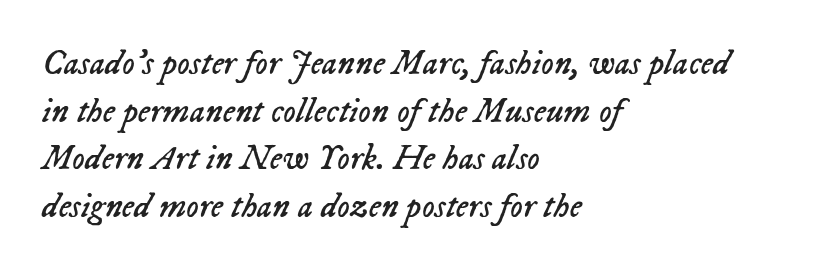
The lines sit at an ordinary, default distance from one another. Looking at the ascenders, they clearly lean. Vertical stems look standard width or narrower in stroke. The setting favours the left margin, as ordinary paragraphs usually do. Any mark beneath the type? The region is blank.
